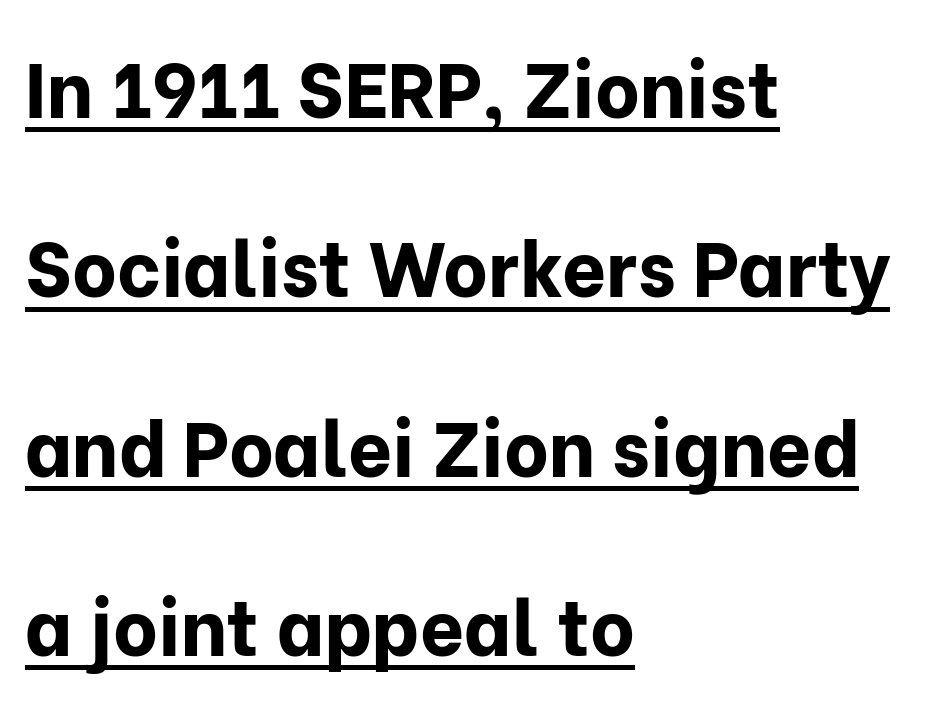
This is sans-serif lettering, the kind often seen on screens and signage. The space between consecutive lines is lavish. Typesetter's note: full bold, strokes at maximum text heaviness. Vertical strokes here are truly vertical. Compared with undecorated copy, this sample adds a rule below the words. Each letter keeps its own natural width here, so spacing adapts to shape.
